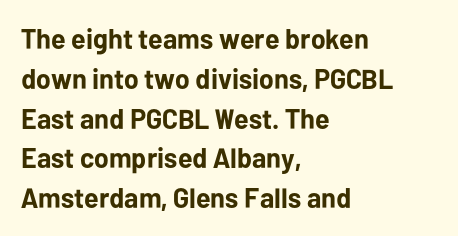
The paragraph has a hard left edge and a soft right edge. Looks like regular typesetting: each glyph gets only the width it needs. I'd call this a sans setting — the letters go barefoot. Each word holds together tightly as a unit, with standard inter-letter gaps. Caption: bold face, heavy strokes.
